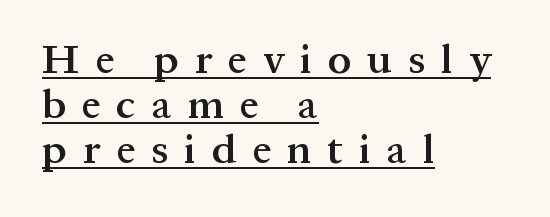
Q: Is the text bold? A: Semi-bold.
Q: Is the text italic (slanted)? A: No, it is upright.
Q: Is the typeface a serif or a sans-serif typeface? A: Serif.
Q: Is the text underlined? A: Yes.
Q: How is the paragraph aligned? A: Left-aligned.
Q: Is the spacing between letters normal or unusually wide? A: Unusually wide.
Q: Is the spacing between lines tight, normal or loose? A: Tight.
Q: Width (condensed, normal, or wide)? A: Normal.
Q: Stroke contrast? A: Medium.
Q: x-height? A: Medium.
Q: Monospaced? A: No.
